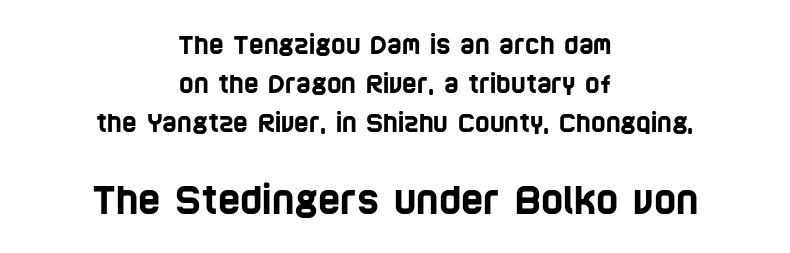
Q: Is the typeface a serif or a sans-serif typeface? A: Sans-serif.
Q: Is the text underlined? A: No.
Q: How is the paragraph aligned? A: Centered.
Q: Is the spacing between letters normal or unusually wide? A: Normal.
Q: Is the spacing between lines tight, normal or loose? A: Normal.
Q: Which block of text is set in a larger size, the first (top) or the second (bottom)? A: The second (bottom) one.
Q: Width (condensed, normal, or wide)? A: Condensed.
Q: Stroke contrast? A: Low.
Q: x-height? A: Large.
Q: Monospaced? A: No.
